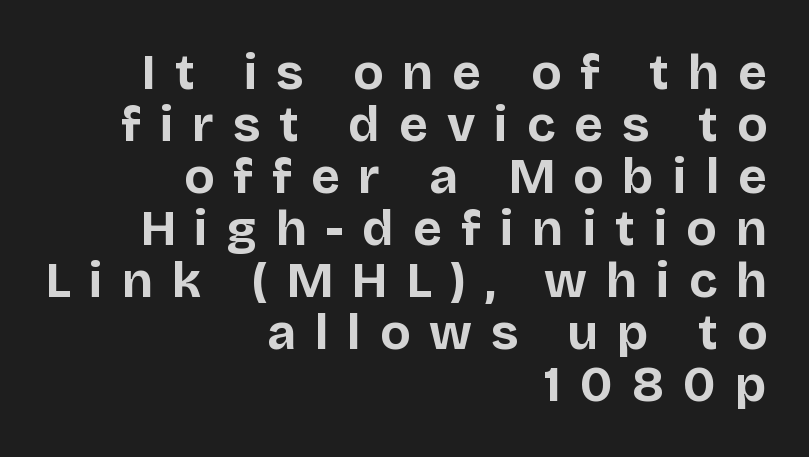
{"serif": "no", "italic": "no", "bold": "yes", "weight": "bold", "width": "normal", "stroke_contrast": "low", "x_height": "large", "monospaced": "no", "underline": "no", "align": "right", "line_spacing": "tight", "line_spacing_ratio": 1.04, "letter_spacing": "wide", "letter_spacing_em": 0.38, "glyph_px": 50}
